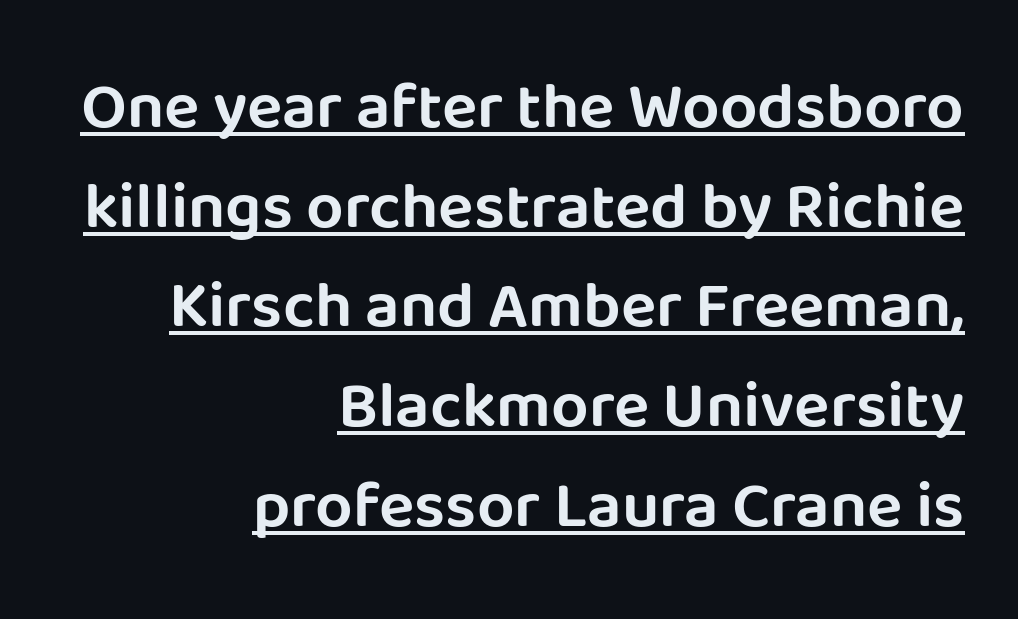
Serifs: no, the terminals of the letterforms are clean. A typesetter would call this proportional, since set widths differ per character. Check the space under the baseline: a stroke is drawn there. If you measured baseline to baseline, you'd find a middling distance.
